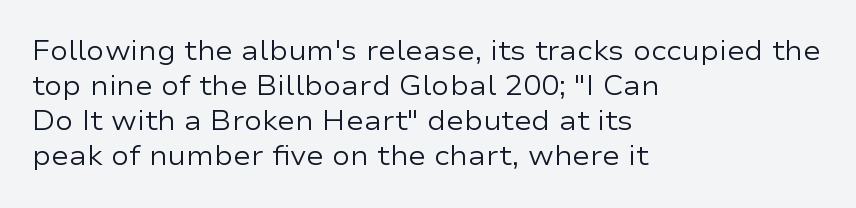
{"italic": "no", "bold": "no", "underline": "no", "align": "left", "line_spacing": "normal", "line_spacing_ratio": 1.3, "letter_spacing": "normal", "letter_spacing_em": 0.0, "glyph_px": 27}
